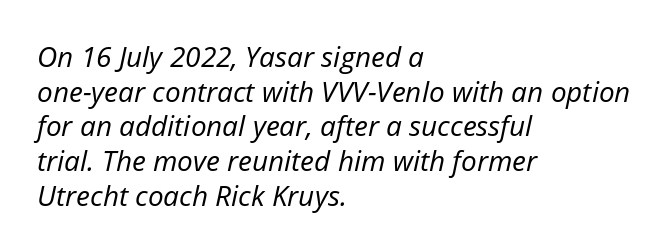
The image shows 28 px regular-weight type, italic (leaning right); set left-aligned, line spacing 1.24x, normal letter spacing, not underlined; low stroke contrast and a medium x-height.
